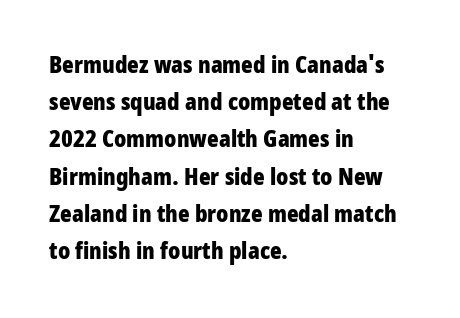
Q: Is the text bold? A: Yes.
Q: Is the text italic (slanted)? A: No, it is upright.
Q: Is the text underlined? A: No.
Q: How is the paragraph aligned? A: Left-aligned.
Q: Is the spacing between letters normal or unusually wide? A: Normal.
Q: Is the spacing between lines tight, normal or loose? A: Normal.
